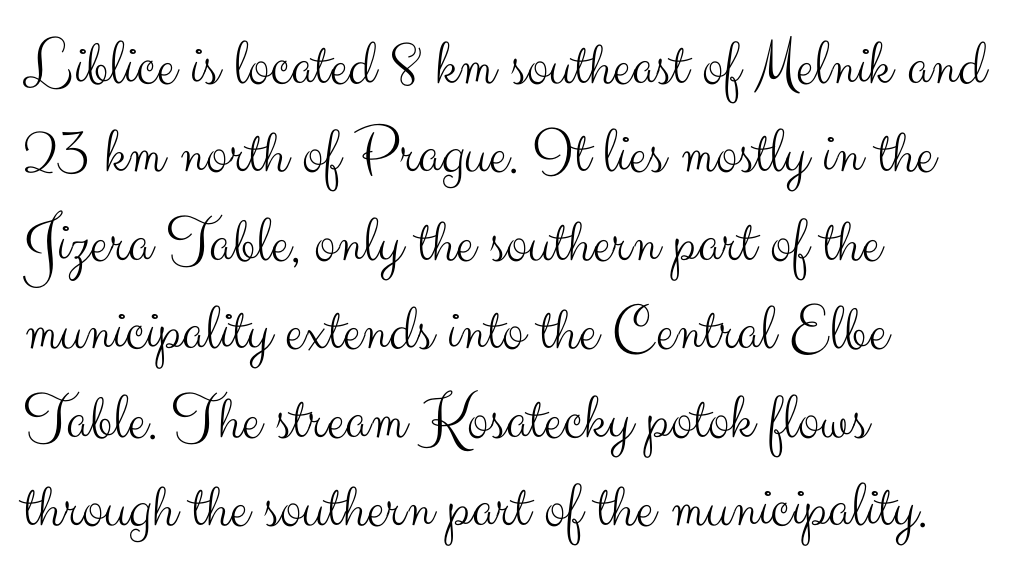
{"serif": "no", "bold": "no", "weight": "light", "width": "normal", "stroke_contrast": "medium", "x_height": "small", "monospaced": "no", "underline": "no", "align": "left", "line_spacing": "normal", "line_spacing_ratio": 1.34, "letter_spacing": "normal", "letter_spacing_em": 0.0, "glyph_px": 66}
